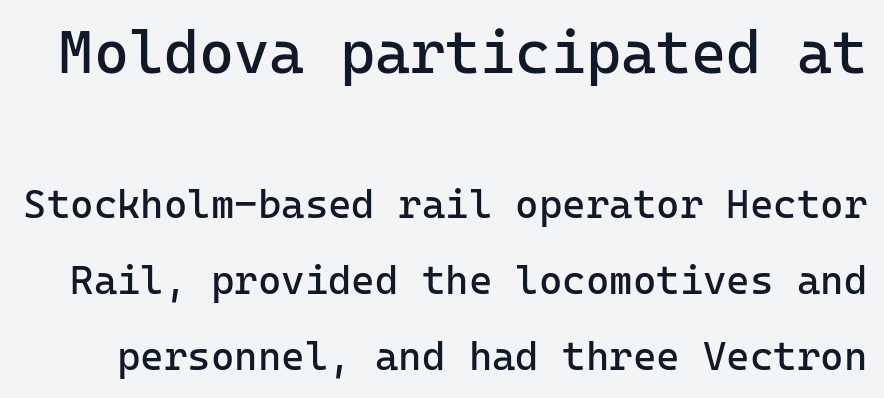
Looks like terminal output: every glyph gets an equal slot. The type sits square on the baseline with zero lean. Words appear dense and cohesive because spacing is normal. Think standard paragraph weight, or any step lighter than that. A great deal of white space separates one row of letters from the next. Compare the two chunks: the upper has the greater cap height.
